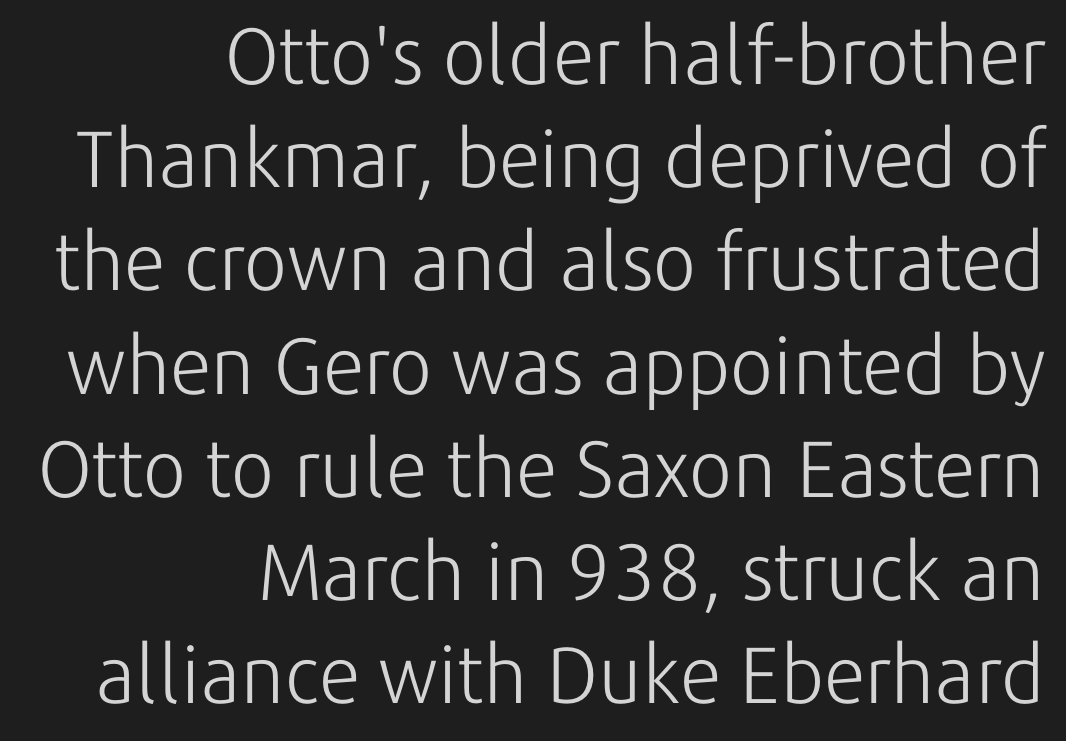
The specimen omits any rule beneath the text block's lines. You could not count columns in this text — the font is proportionally spaced. Letters have the restrained weight of plain body copy at most. Nothing unusual about the tracking: characters are spaced as the font intends.
